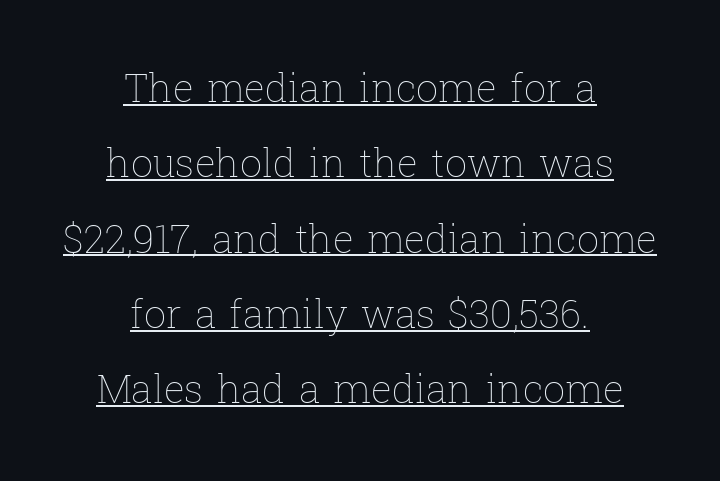
{"italic": "no", "bold": "no", "weight": "thin", "width": "normal", "stroke_contrast": "low", "x_height": "medium", "monospaced": "no", "underline": "yes", "align": "center", "line_spacing": "loose", "line_spacing_ratio": 1.93, "letter_spacing": "normal", "letter_spacing_em": 0.0, "glyph_px": 39}
